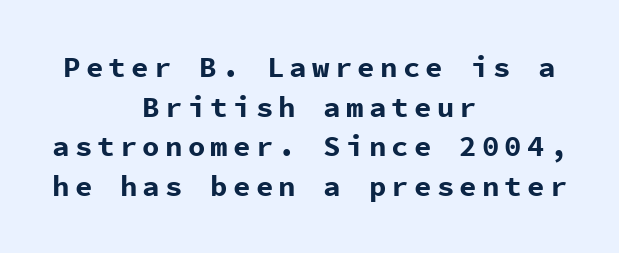
The image shows 29 px bold sans-serif type, upright, monospaced; set centered, normal line spacing (1.37x), not underlined; low stroke contrast and a medium x-height.
